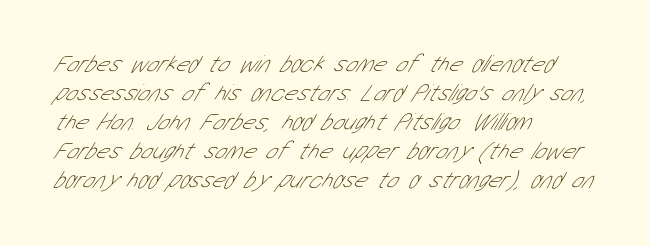
Q: Is the text bold? A: No.
Q: Is the text underlined? A: No.
Q: How is the paragraph aligned? A: Left-aligned.
Q: Is the spacing between letters normal or unusually wide? A: Normal.
